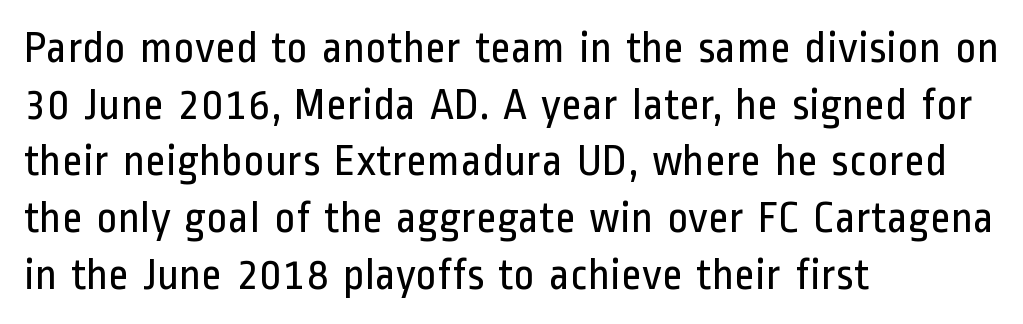
The font is comparable to plain body text, perhaps lighter. This rendering leaves character spacing at its baseline value. Any mark beneath the type? The region is blank. Each letter keeps its own natural width here, so spacing adapts to shape. The leading is moderate, giving the passage an even texture. Every stem runs plumb, perpendicular to the baseline.
